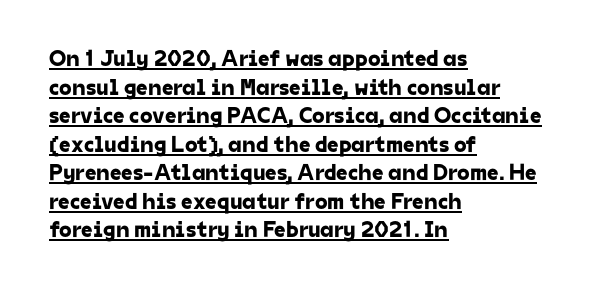
{"underline": "yes", "align": "left", "line_spacing_ratio": 1.24, "letter_spacing": "normal", "letter_spacing_em": 0.0, "glyph_px": 23}
